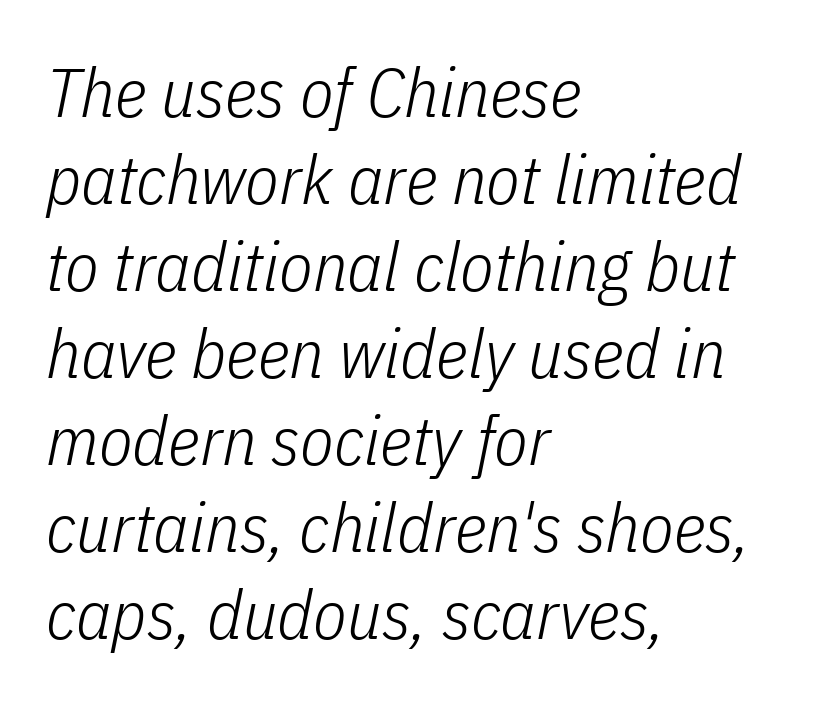
The face used here is proportionally spaced, like ordinary book or web type. This rendering uses left alignment, leaving the right contour irregular. How would I describe the line gaps? Plain and ordinary. Every character sits at an angle, as italics do. This rendering leaves character spacing at its baseline value.
